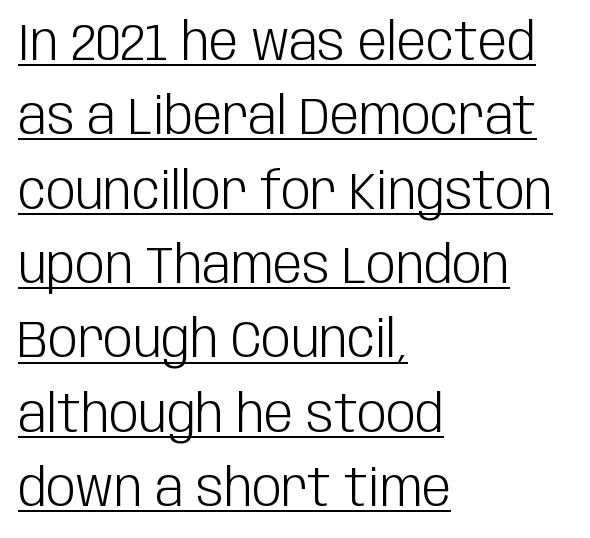
The image shows 52 px light, condensed sans-serif type, upright; set left-aligned, normal line spacing (1.43x), normal letter spacing, underlined; low stroke contrast and a large x-height.
